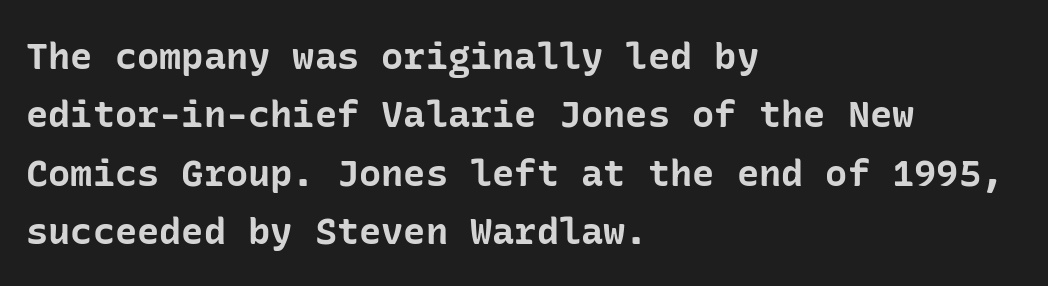
{"serif": "no", "italic": "no", "bold": "yes", "weight": "bold", "width": "normal", "stroke_contrast": "low", "x_height": "medium", "underline": "no", "align": "left", "line_spacing": "normal", "line_spacing_ratio": 1.58, "letter_spacing": "normal", "letter_spacing_em": 0.0, "glyph_px": 37}
